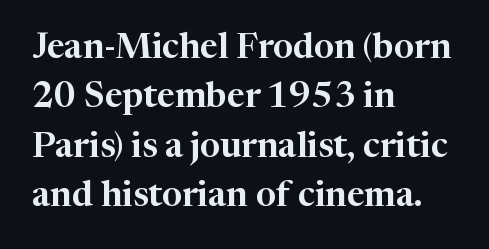
Each new line begins a customary step beneath the previous one. Varying glyph widths throughout — classic text-font behaviour. Look at the bottom of the vertical strokes: they flare into serifs here. Any mark beneath the type? The region is blank.
